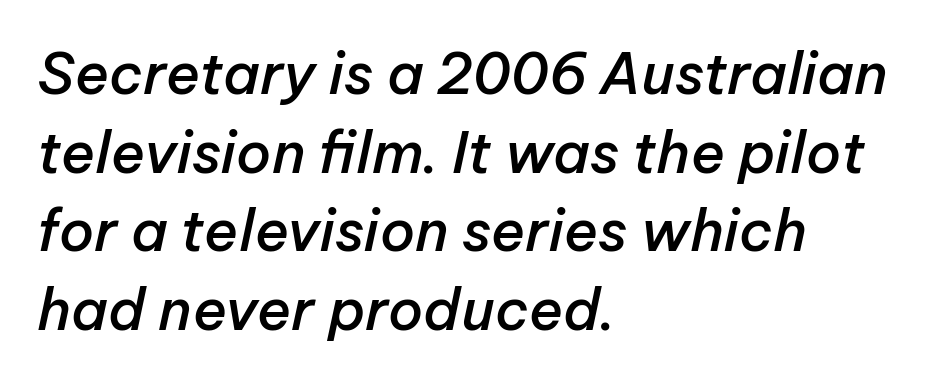
{"italic": "yes", "lean": "right", "slant_degrees": 12, "bold": "semi", "weight": "semibold", "width": "normal", "stroke_contrast": "low", "x_height": "medium", "monospaced": "no", "underline": "no", "align": "left", "line_spacing": "normal", "line_spacing_ratio": 1.38, "letter_spacing": "normal", "letter_spacing_em": 0.0, "glyph_px": 57}
